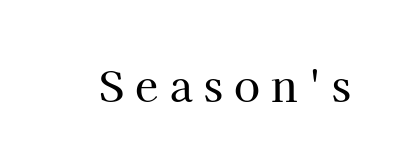
Q: Is the text italic (slanted)? A: No, it is upright.
Q: Is the typeface a serif or a sans-serif typeface? A: Serif.
Q: Is the text underlined? A: No.
Q: Is the spacing between letters normal or unusually wide? A: Unusually wide.
Q: Width (condensed, normal, or wide)? A: Normal.
Q: Stroke contrast? A: High.
Q: x-height? A: Medium.
Q: Monospaced? A: No.
